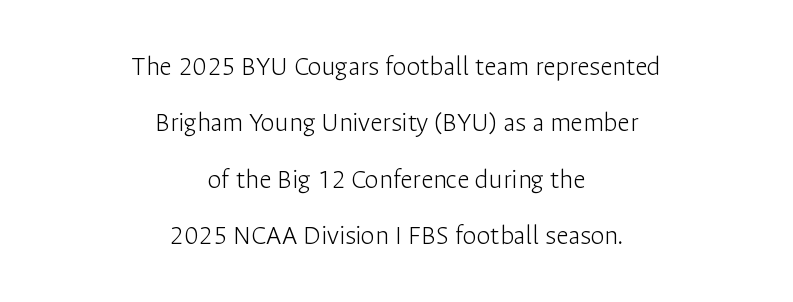
{"serif": "no", "italic": "no", "bold": "no", "weight": "light", "width": "normal", "stroke_contrast": "low", "x_height": "medium", "monospaced": "no", "underline": "no", "align": "center", "line_spacing": "loose", "line_spacing_ratio": 2.01, "letter_spacing": "normal", "letter_spacing_em": 0.0, "glyph_px": 28}
